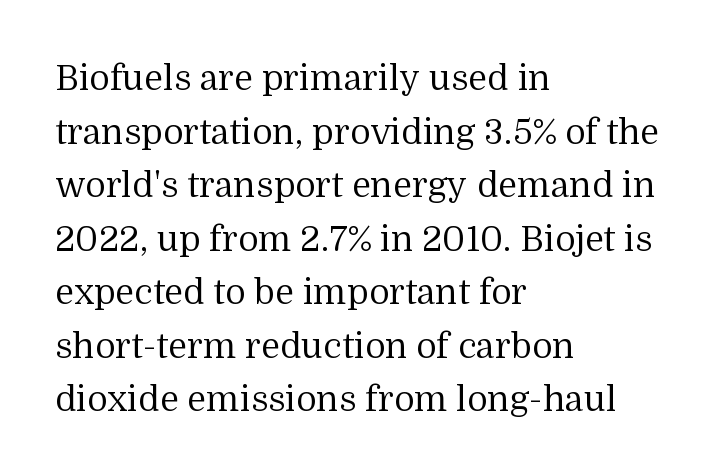
Q: Is the text bold? A: No.
Q: Is the text italic (slanted)? A: No, it is upright.
Q: Is the typeface a serif or a sans-serif typeface? A: Serif.
Q: Is the text underlined? A: No.
Q: How is the paragraph aligned? A: Left-aligned.
Q: Is the spacing between letters normal or unusually wide? A: Normal.
Q: Is the spacing between lines tight, normal or loose? A: Normal.
Q: Width (condensed, normal, or wide)? A: Normal.
Q: Stroke contrast? A: Medium.
Q: x-height? A: Medium.
Q: Monospaced? A: No.
